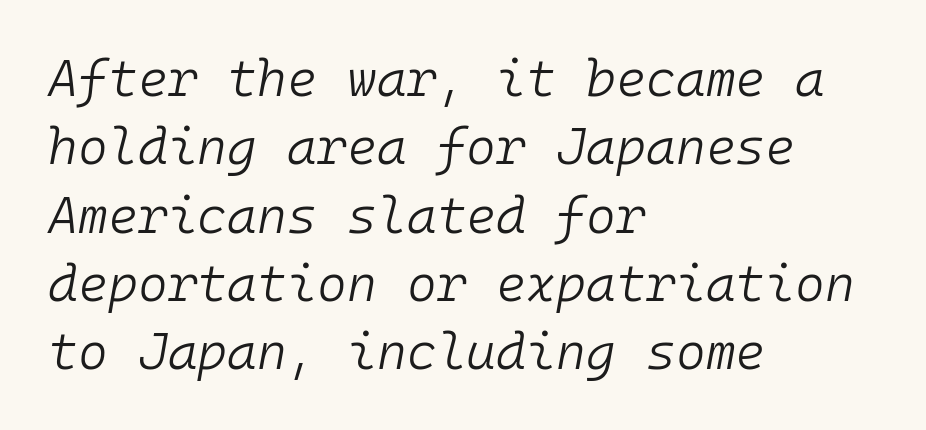
Q: Is the text bold? A: No.
Q: Is the text italic (slanted)? A: Yes, it leans right by about 10 degrees.
Q: Is the text underlined? A: No.
Q: How is the paragraph aligned? A: Left-aligned.
Q: Is the spacing between letters normal or unusually wide? A: Normal.
Q: Is the spacing between lines tight, normal or loose? A: Normal.
Q: Width (condensed, normal, or wide)? A: Normal.
Q: Stroke contrast? A: Low.
Q: x-height? A: Medium.
Q: Monospaced? A: Yes.
